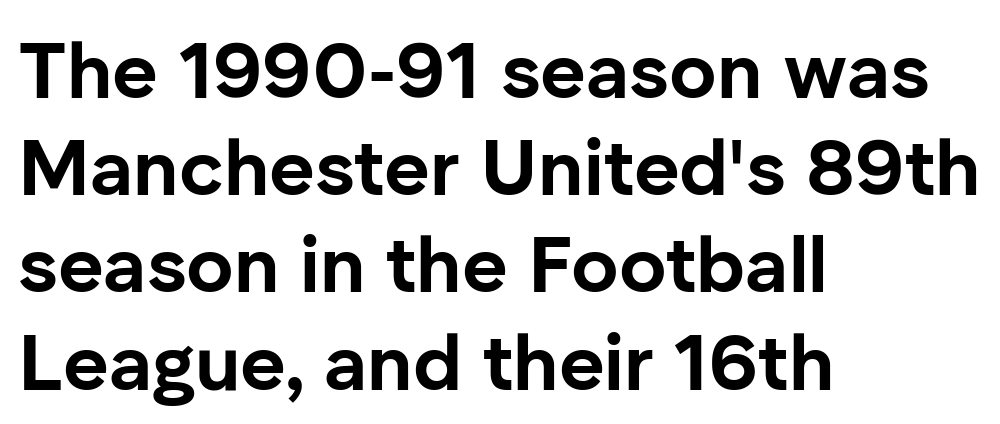
The image shows 79 px bold sans-serif type, upright; set left-aligned, line spacing 1.23x, normal letter spacing, not underlined; low stroke contrast and a medium x-height.
